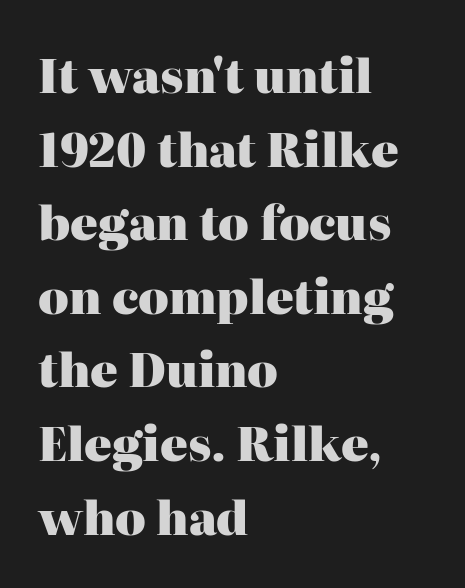
The image shows 46 px heavy serif type, upright; set left-aligned, normal line spacing (1.6x), normal letter spacing, not underlined; high stroke contrast and a medium x-height.
